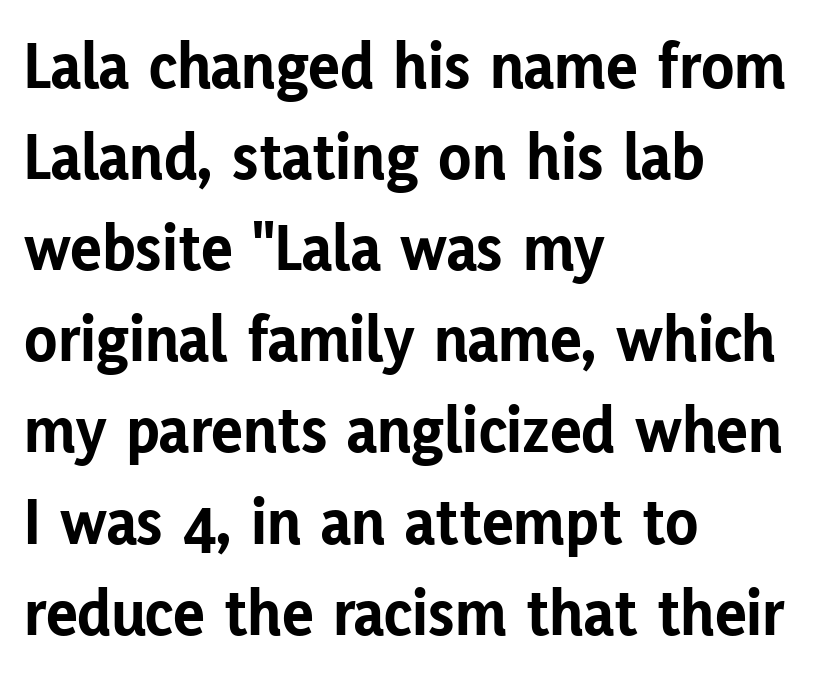
The image shows 67 px bold sans-serif type, upright; set left-aligned, normal line spacing (1.36x), normal letter spacing, not underlined; low stroke contrast and a medium x-height.
